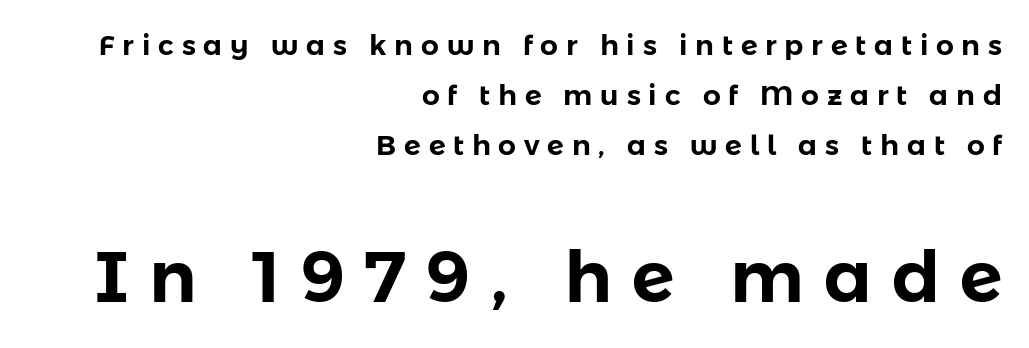
The image shows 71 px sans-serif type, upright; set right-aligned, line spacing 1.78x, unusually wide letter spacing (+0.28 em), not underlined; the second (bottom) block is 2.54x larger; low stroke contrast and a medium x-height.
